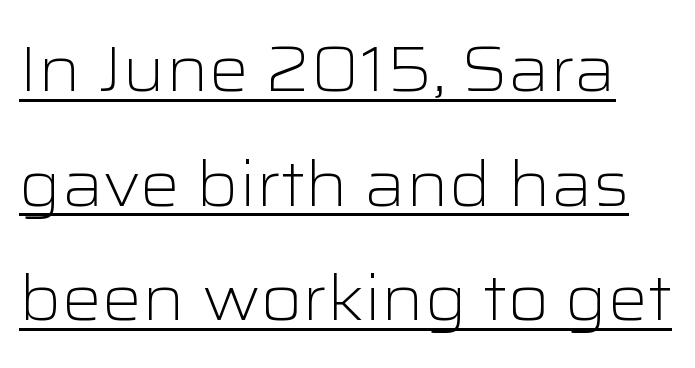
Note: no serifs on the glyphs. No chunkiness to these letters — they're not bold. Does the lettering tilt? It doesn't — this is upright. Do the characters align in a grid? No, the font is proportional. Look at the tracking — it's just the regular setting, nothing added.
